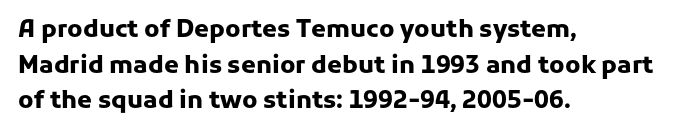
Its strokes are broad and dark, the hallmark of bold type. Short and long lines alike share a common starting point at left. Reading down the column, the eye jumps a familiar distance to each next line. Bare-footed words on every line.
